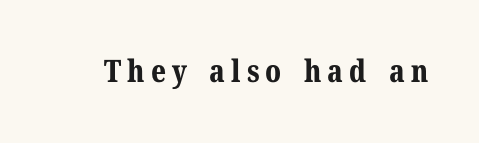
The image shows 31 px bold serif type, upright; set not underlined; medium stroke contrast and a medium x-height.
